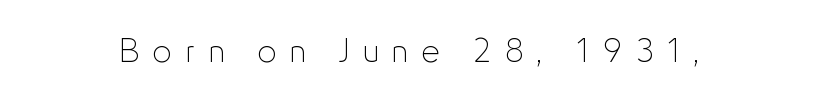
The image shows 33 px thin, condensed sans-serif type, upright; set unusually wide letter spacing (+0.41 em), not underlined; low stroke contrast and a small x-height.
